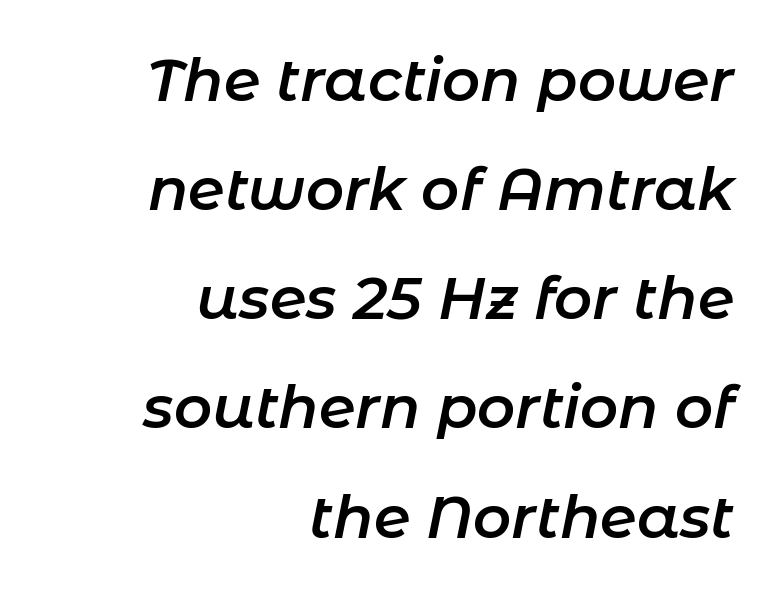
{"italic": "yes", "lean": "right", "slant_degrees": 11, "bold": "semi", "weight": "semibold", "width": "normal", "stroke_contrast": "low", "x_height": "medium", "monospaced": "no", "underline": "no", "align": "right", "line_spacing_ratio": 1.85, "letter_spacing": "normal", "letter_spacing_em": 0.0, "glyph_px": 59}
